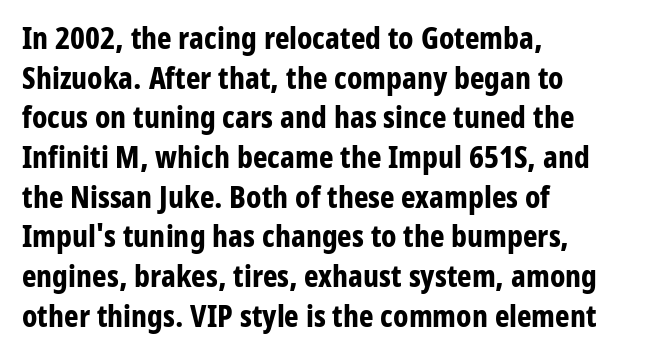
The image shows 31 px bold, condensed sans-serif type, upright; set left-aligned, normal line spacing (1.28x), normal letter spacing, not underlined; low stroke contrast and a medium x-height.
